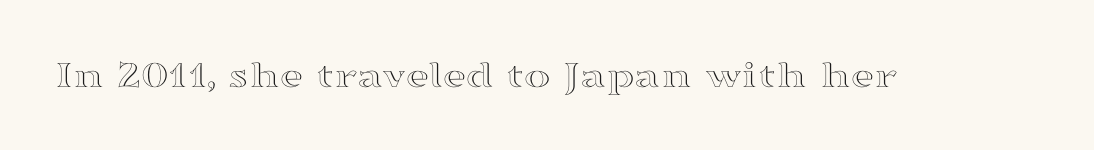
Is this a fixed-width face? No — the glyphs have proportional, varying widths. Rendered with straight, roman letterforms. Lines of text with bare space underneath. These lines keep a tight, regular rhythm from letter to letter.
